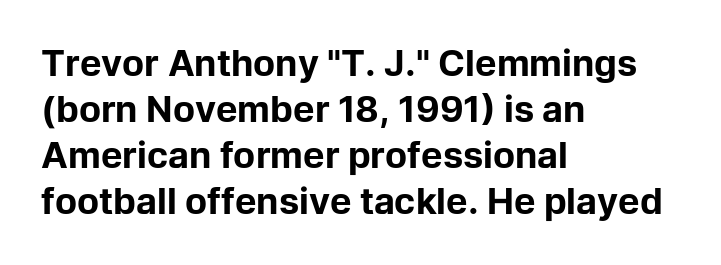
The image shows 36 px bold sans-serif type, upright; set left-aligned, normal line spacing (1.28x), normal letter spacing, not underlined; low stroke contrast and a medium x-height.
